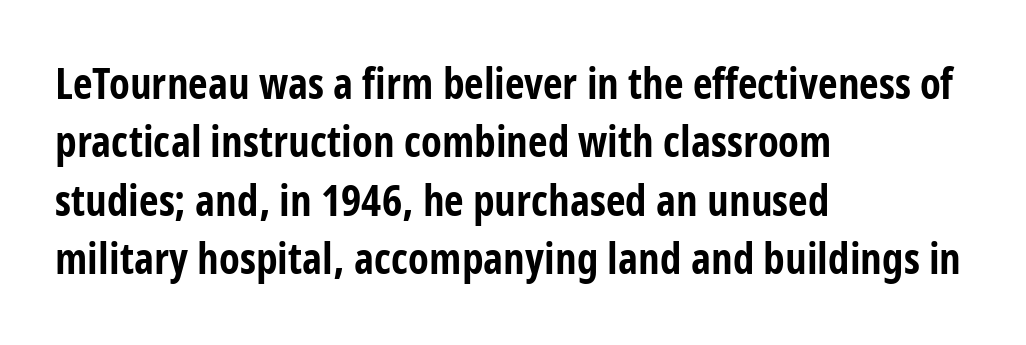
{"serif": "no", "italic": "no", "bold": "yes", "weight": "bold", "width": "condensed", "stroke_contrast": "low", "x_height": "medium", "monospaced": "no", "underline": "no", "align": "left", "line_spacing": "normal", "line_spacing_ratio": 1.36, "letter_spacing": "normal", "letter_spacing_em": 0.0, "glyph_px": 43}
